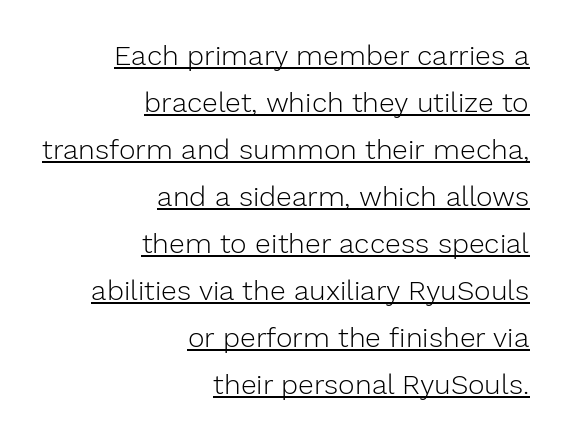
Q: Is the text bold? A: No.
Q: Is the text italic (slanted)? A: No, it is upright.
Q: Is the typeface a serif or a sans-serif typeface? A: Sans-serif.
Q: Is the text underlined? A: Yes.
Q: How is the paragraph aligned? A: Right-aligned.
Q: Is the spacing between letters normal or unusually wide? A: Normal.
Q: Is the spacing between lines tight, normal or loose? A: Normal.
Q: Width (condensed, normal, or wide)? A: Normal.
Q: Stroke contrast? A: Low.
Q: x-height? A: Medium.
Q: Monospaced? A: No.
